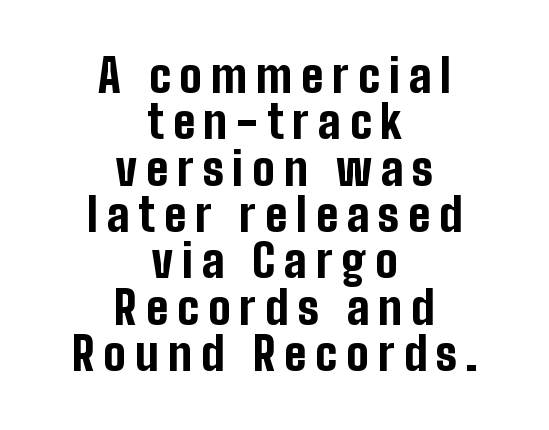
Q: Is the text bold? A: Yes.
Q: Is the text italic (slanted)? A: No, it is upright.
Q: Is the typeface a serif or a sans-serif typeface? A: Sans-serif.
Q: Is the text underlined? A: No.
Q: How is the paragraph aligned? A: Centered.
Q: Is the spacing between letters normal or unusually wide? A: Unusually wide.
Q: Is the spacing between lines tight, normal or loose? A: Tight.
Q: Width (condensed, normal, or wide)? A: Condensed.
Q: Stroke contrast? A: Low.
Q: x-height? A: Medium.
Q: Monospaced? A: No.
